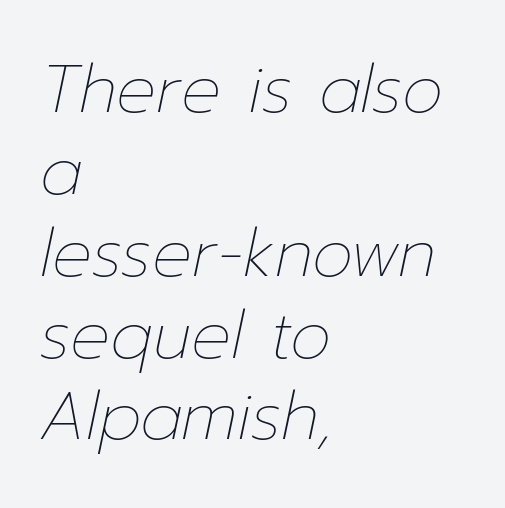
{"italic": "yes", "lean": "right", "slant_degrees": 12, "bold": "no", "weight": "thin", "width": "normal", "stroke_contrast": "low", "x_height": "medium", "monospaced": "no", "underline": "no", "align": "left", "line_spacing_ratio": 1.24, "letter_spacing": "normal", "letter_spacing_em": 0.0, "glyph_px": 66}
